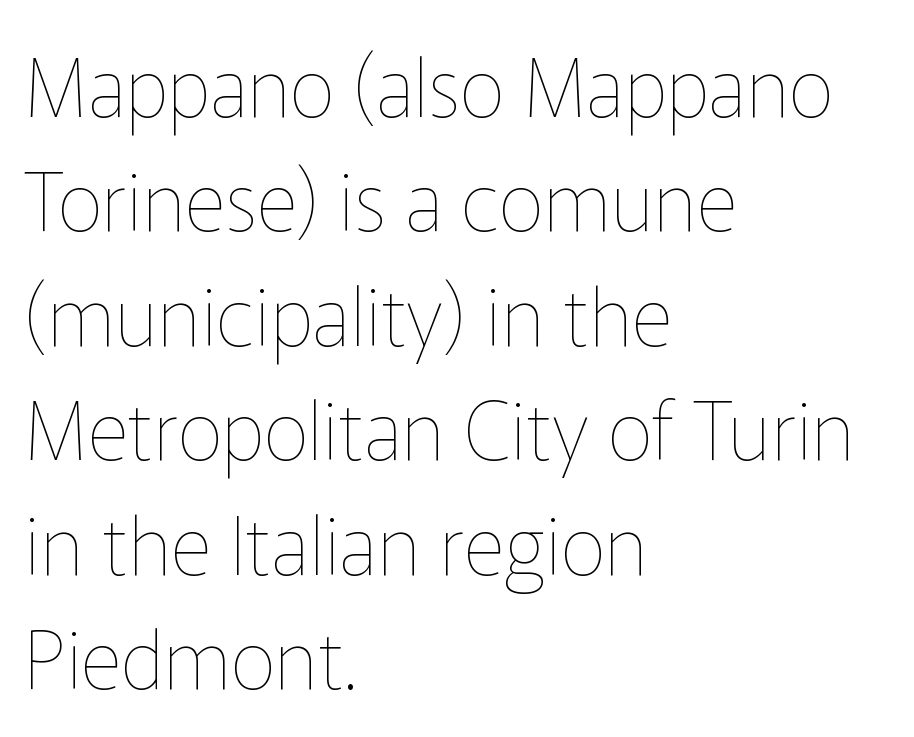
Q: Is the text bold? A: No.
Q: Is the text italic (slanted)? A: No, it is upright.
Q: Is the text underlined? A: No.
Q: How is the paragraph aligned? A: Left-aligned.
Q: Is the spacing between letters normal or unusually wide? A: Normal.
Q: Is the spacing between lines tight, normal or loose? A: Normal.
Q: Width (condensed, normal, or wide)? A: Normal.
Q: Stroke contrast? A: Low.
Q: x-height? A: Medium.
Q: Monospaced? A: No.
